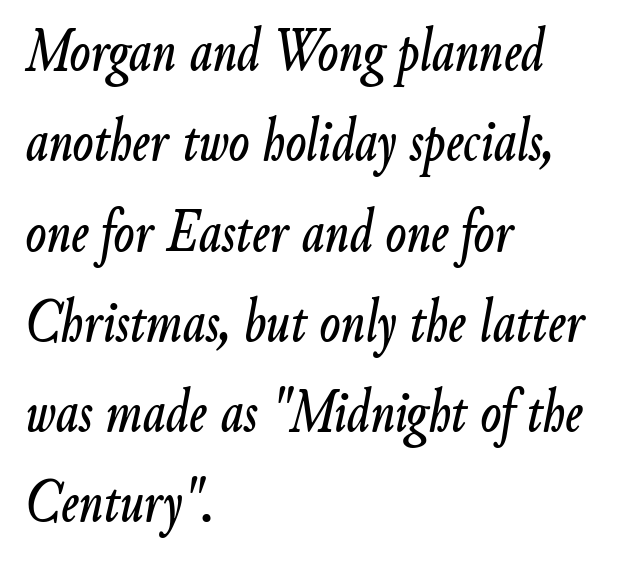
{"italic": "yes", "lean": "right", "slant_degrees": 9, "width": "condensed", "stroke_contrast": "low", "x_height": "small", "monospaced": "no", "underline": "no", "align": "left", "line_spacing": "normal", "line_spacing_ratio": 1.48, "letter_spacing": "normal", "letter_spacing_em": 0.0, "glyph_px": 61}
